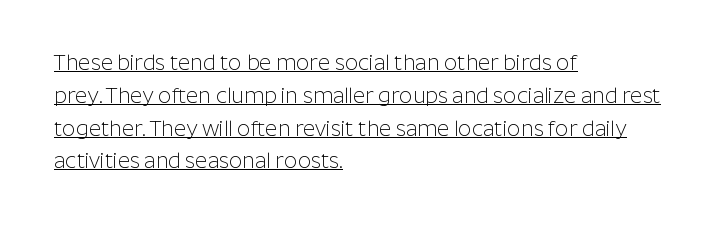
The image shows 21 px text type, upright; set left-aligned, normal line spacing (1.56x), normal letter spacing, underlined.
